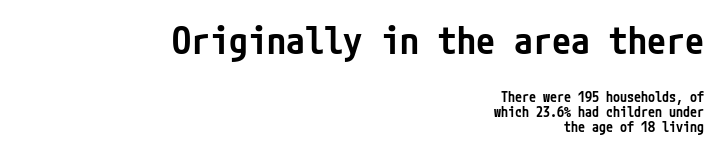
Bigger letters appear in the top chunk; the bottom chunk is reduced. Typographic density is moderately raised because the face is semibold. The setting favours the right margin, as signatures and pull-quotes sometimes do. Plain, unruled lines of type. Every character sits straight up, as roman type does. Honestly, the letter spacing is just normal — you wouldn't notice it.
